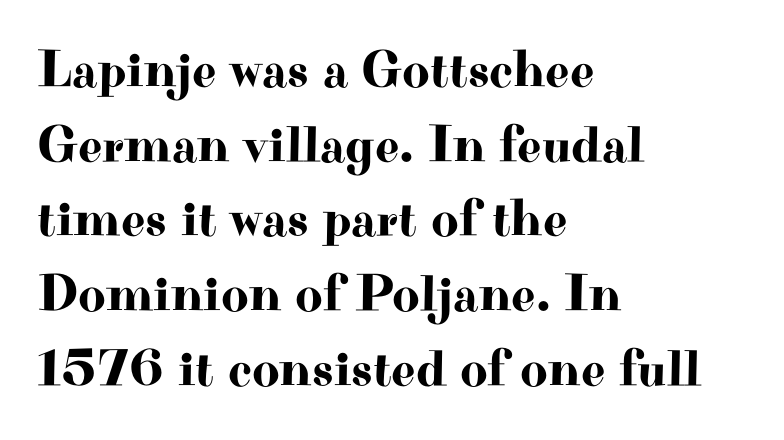
{"serif": "yes", "italic": "no", "width": "wide", "stroke_contrast": "high", "x_height": "small", "monospaced": "no", "underline": "no", "align": "left", "line_spacing": "normal", "line_spacing_ratio": 1.41, "letter_spacing": "normal", "letter_spacing_em": 0.0, "glyph_px": 53}
